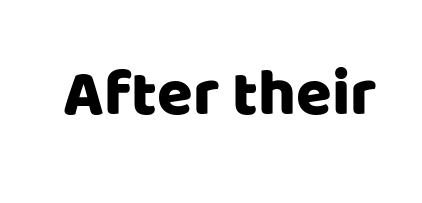
The line texture is even and compact thanks to regular tracking. A typesetter would label this face a sans. The axis of the letterforms is exactly vertical. Nobody drew a line under any word here. The letters advance in unequal steps, a hallmark of proportional type.
